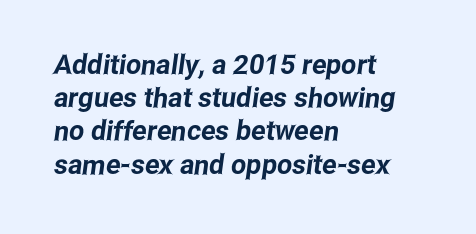
Q: Is the text underlined? A: No.
Q: How is the paragraph aligned? A: Left-aligned.
Q: Is the spacing between letters normal or unusually wide? A: Normal.
